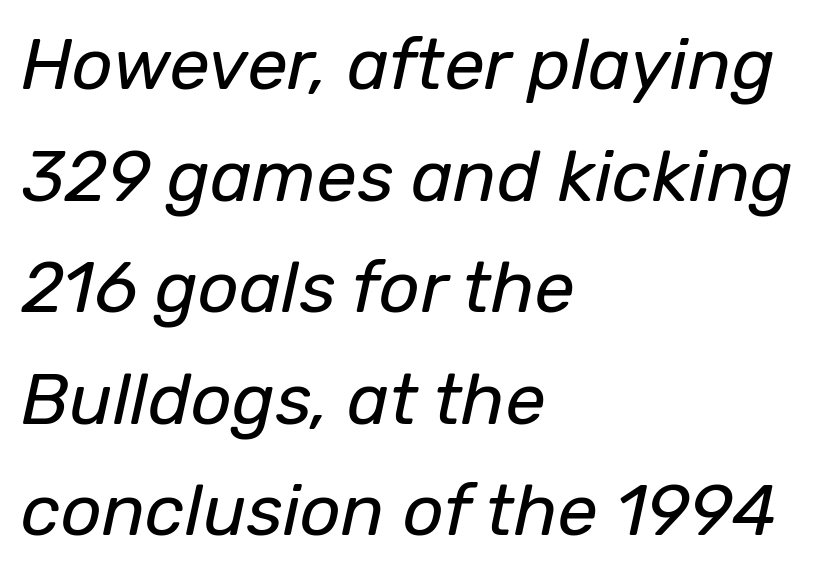
{"italic": "yes", "lean": "right", "slant_degrees": 12, "bold": "no", "weight": "regular", "width": "normal", "stroke_contrast": "low", "x_height": "medium", "monospaced": "no", "underline": "no", "align": "left", "line_spacing": "normal", "line_spacing_ratio": 1.55, "letter_spacing": "normal", "letter_spacing_em": 0.0, "glyph_px": 72}
